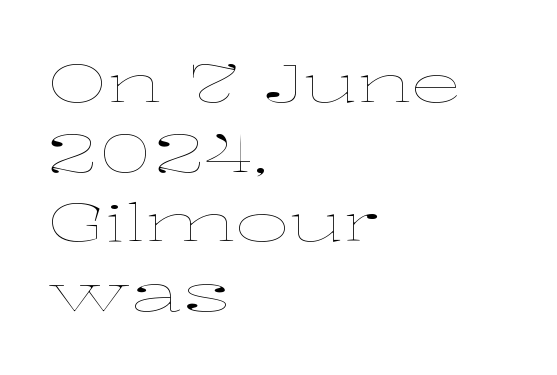
The letterforms sit at book weight or below. Nope, not italic — everything's standing straight. Underlining? Definitely not there. This sample uses plain, unmodified letter spacing.
